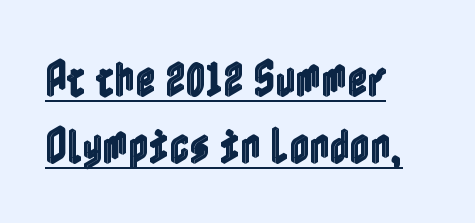
The image shows 39 px condensed type, upright; set left-aligned, line spacing 1.72x, normal letter spacing, underlined; a medium x-height.
